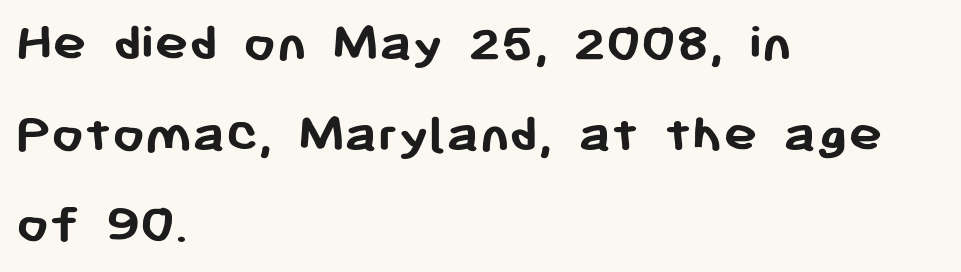
{"serif": "no", "italic": "no", "bold": "yes", "weight": "semibold", "width": "normal", "stroke_contrast": "low", "x_height": "medium", "monospaced": "no", "underline": "no", "align": "left", "line_spacing": "normal", "line_spacing_ratio": 1.59, "letter_spacing": "normal", "letter_spacing_em": 0.0, "glyph_px": 57}
